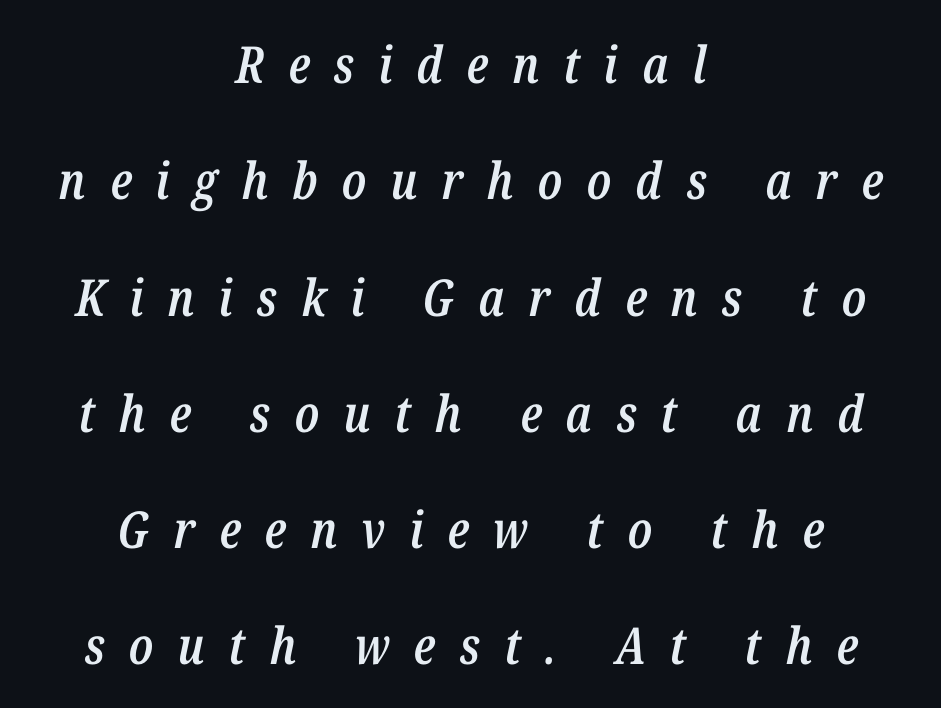
The image shows 51 px semibold, condensed type, italic (leaning right); set centered, loose line spacing (2.28x), unusually wide letter spacing (+0.47 em), not underlined; low stroke contrast and a medium x-height.
